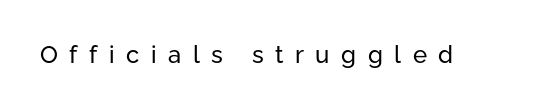
{"italic": "no", "bold": "no", "underline": "no", "letter_spacing": "wide", "letter_spacing_em": 0.48, "glyph_px": 24}
